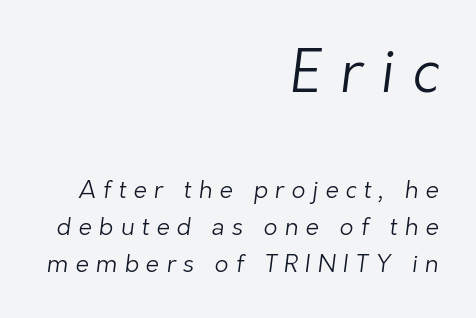
{"serif": "no", "bold": "no", "weight": "light", "width": "normal", "stroke_contrast": "low", "x_height": "medium", "monospaced": "no", "underline": "no", "align": "right", "line_spacing": "normal", "line_spacing_ratio": 1.54, "letter_spacing": "wide", "letter_spacing_em": 0.3, "larger_block": "first", "size_ratio": 2.46, "glyph_px": 59}
